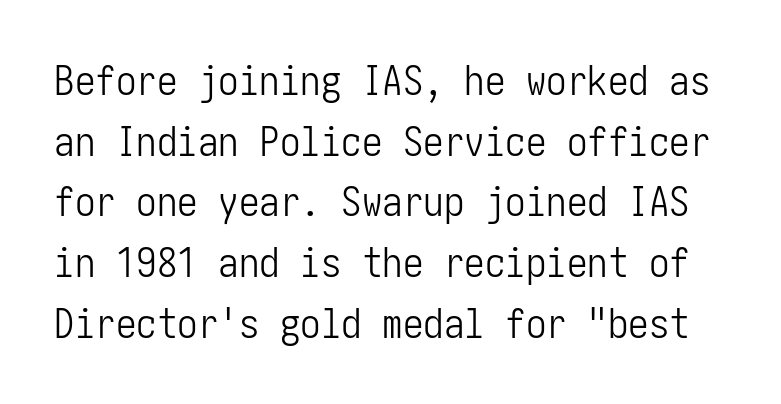
{"serif": "no", "italic": "no", "bold": "no", "weight": "light", "width": "condensed", "stroke_contrast": "low", "x_height": "medium", "underline": "no", "line_spacing": "normal", "line_spacing_ratio": 1.48, "letter_spacing": "normal", "letter_spacing_em": 0.0, "glyph_px": 41}
